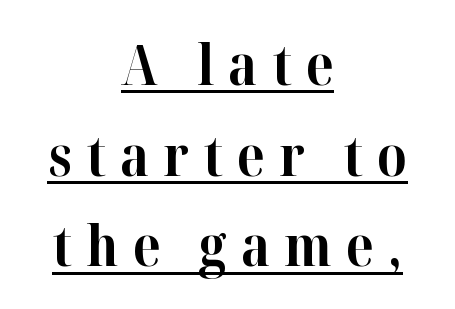
Here the designer chose a conventional face with non-uniform glyph widths. Each line is balanced around a shared central axis. Is the type bold? Yes — the strokes are clearly thick and heavy. This sample uses an upright cut, with every glyph sitting square on the baseline. You can see a thin bar hugging the bottom of the glyphs. The type family on display is of the serif kind.
